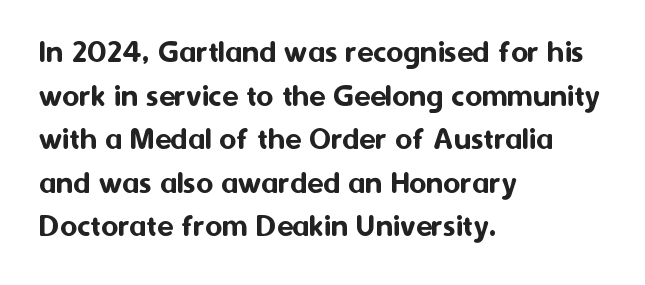
The image shows 33 px sans-serif type, upright; set left-aligned, normal line spacing (1.32x), normal letter spacing, not underlined; medium stroke contrast and a medium x-height.
